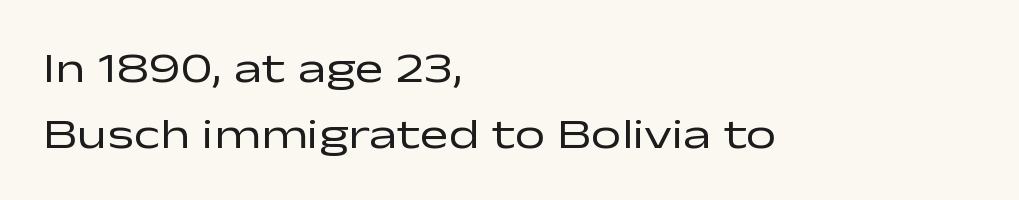
{"serif": "no", "italic": "no", "bold": "no", "weight": "regular", "width": "wide", "stroke_contrast": "low", "x_height": "medium", "monospaced": "no", "underline": "no", "align": "left", "line_spacing": "normal", "line_spacing_ratio": 1.53, "letter_spacing": "normal", "letter_spacing_em": 0.0, "glyph_px": 43}
